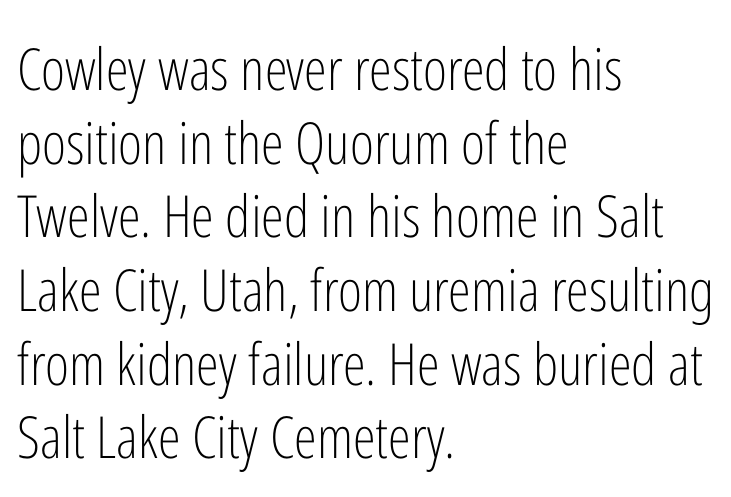
Notice how the passage keeps a crisp vertical edge on the left only. The rendering keeps characters at their native spacing. Check the space under the baseline: it is left empty. The type sits square on the baseline with zero lean. Baseline-to-baseline distance is the conventional proportion of letter height.
